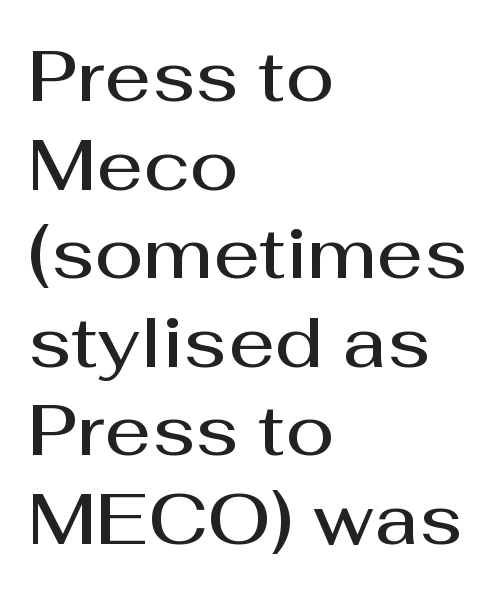
The image shows 72 px semibold sans-serif type, upright; set left-aligned, line spacing 1.23x, normal letter spacing, not underlined; medium stroke contrast and a medium x-height.
